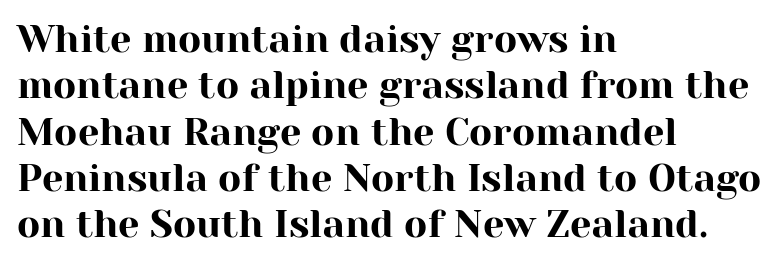
The image shows 38 px serif type, upright; set left-aligned, line spacing 1.22x, normal letter spacing, not underlined; high stroke contrast and a medium x-height.
